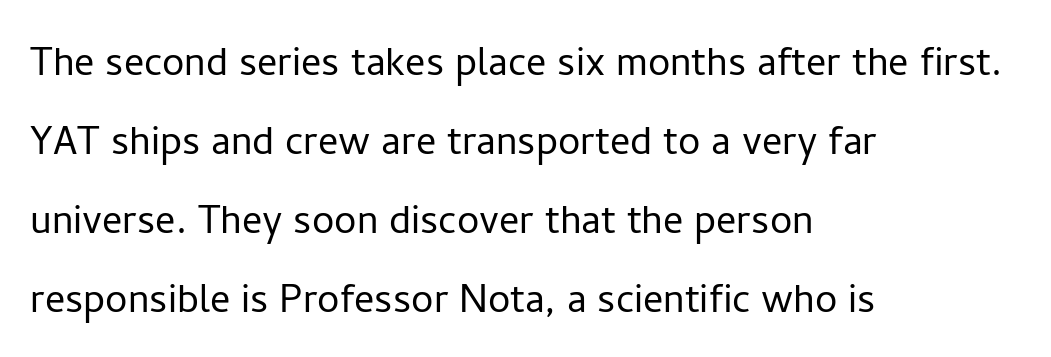
{"serif": "no", "italic": "no", "bold": "no", "weight": "light", "width": "normal", "stroke_contrast": "low", "x_height": "medium", "monospaced": "no", "underline": "no", "align": "left", "line_spacing": "normal", "line_spacing_ratio": 1.58, "letter_spacing": "normal", "letter_spacing_em": 0.0, "glyph_px": 50}
